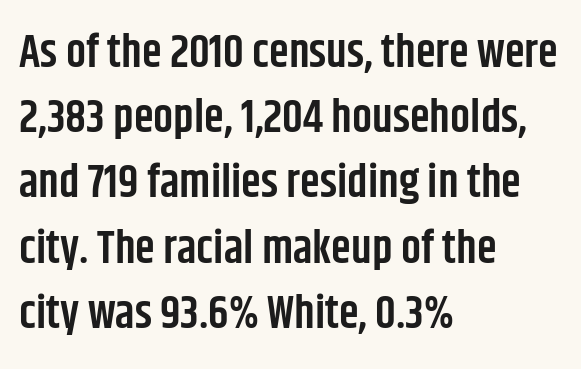
Q: Is the text bold? A: Semi-bold.
Q: Is the text italic (slanted)? A: No, it is upright.
Q: Is the typeface a serif or a sans-serif typeface? A: Sans-serif.
Q: Is the text underlined? A: No.
Q: How is the paragraph aligned? A: Left-aligned.
Q: Is the spacing between letters normal or unusually wide? A: Normal.
Q: Is the spacing between lines tight, normal or loose? A: Normal.
Q: Width (condensed, normal, or wide)? A: Condensed.
Q: Stroke contrast? A: Low.
Q: x-height? A: Large.
Q: Monospaced? A: No.
